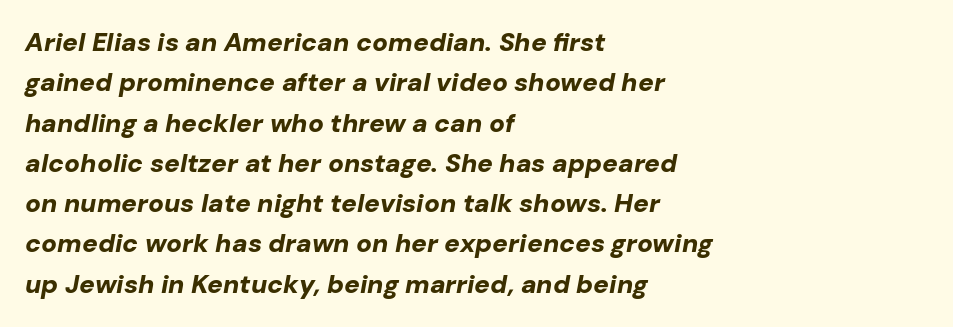
{"italic": "yes", "lean": "right", "slant_degrees": 10, "bold": "yes", "underline": "no", "align": "left", "line_spacing": "normal", "line_spacing_ratio": 1.55, "letter_spacing": "normal", "letter_spacing_em": 0.0, "glyph_px": 26}
